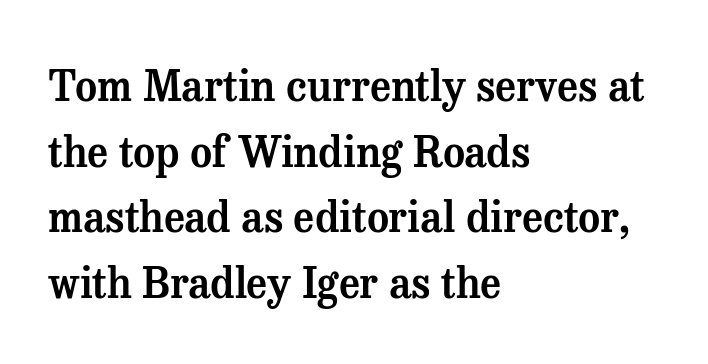
{"serif": "yes", "italic": "no", "width": "normal", "stroke_contrast": "medium", "x_height": "medium", "monospaced": "no", "underline": "no", "align": "left", "line_spacing": "normal", "line_spacing_ratio": 1.56, "letter_spacing": "normal", "letter_spacing_em": 0.0, "glyph_px": 42}
